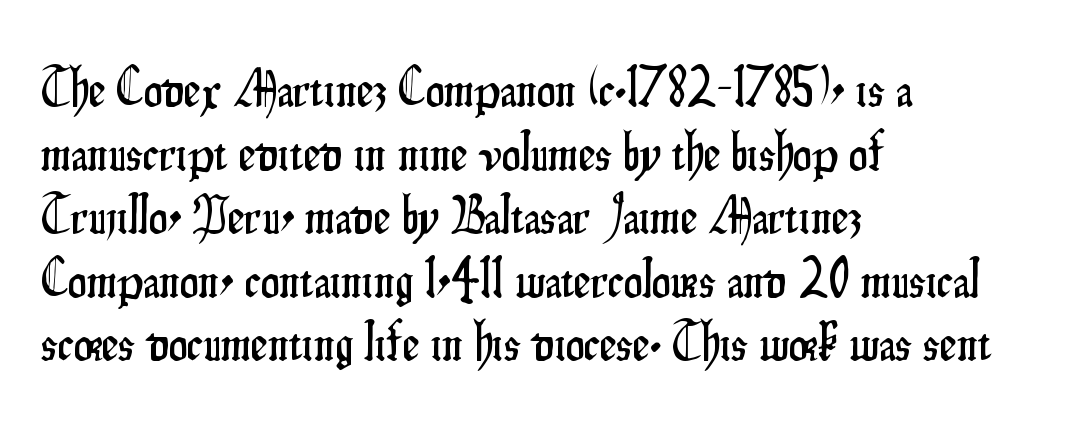
{"serif": "no", "italic": "no", "width": "condensed", "stroke_contrast": "low", "x_height": "small", "monospaced": "no", "underline": "no", "align": "left", "line_spacing_ratio": 1.2, "letter_spacing": "normal", "letter_spacing_em": 0.0, "glyph_px": 53}
